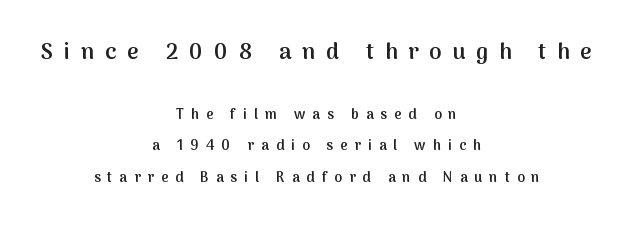
The image shows 22 px text type, upright; set centered, loose line spacing (2.27x), unusually wide letter spacing (+0.5 em), not underlined; the first (top) block is 1.57x larger.
